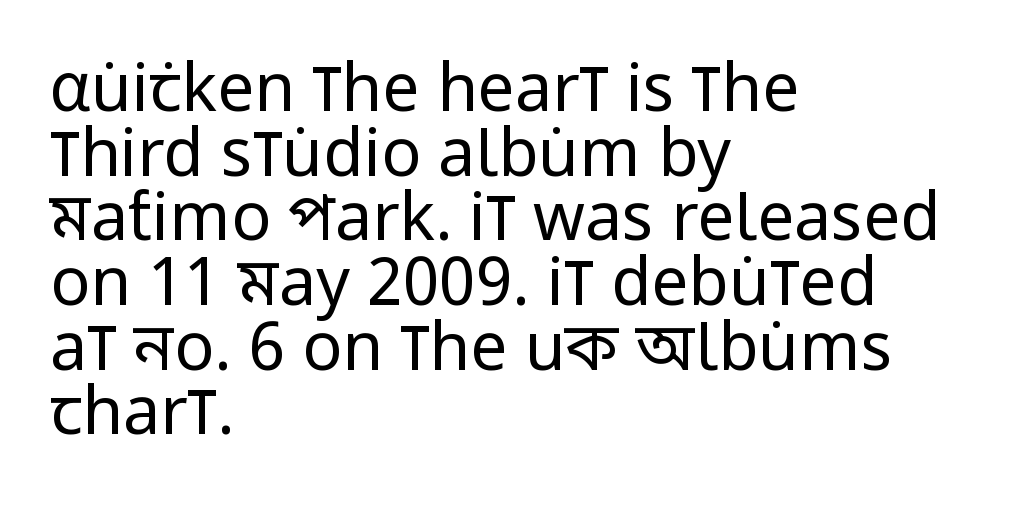
{"serif": "no", "italic": "no", "bold": "no", "weight": "regular", "width": "condensed", "stroke_contrast": "low", "x_height": "large", "monospaced": "no", "underline": "no", "align": "left", "line_spacing": "tight", "line_spacing_ratio": 0.98, "letter_spacing": "normal", "letter_spacing_em": 0.0, "glyph_px": 66}
